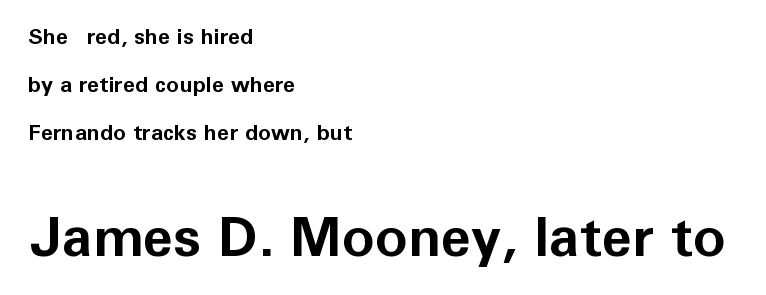
The image shows 55 px bold sans-serif type, upright; set left-aligned, loose line spacing (2.18x), normal letter spacing, not underlined; the second (bottom) block is 2.5x larger; low stroke contrast and a medium x-height.
